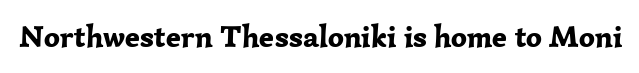
The face used here is proportionally spaced, like ordinary book or web type. Designer's note — italics off, roman on. A typesetter would call this zero additional tracking. Thick stems and heavy bowls — unmistakably bold. Stroke terminals: seriffed. Descenders are the only things crossing below the line.
